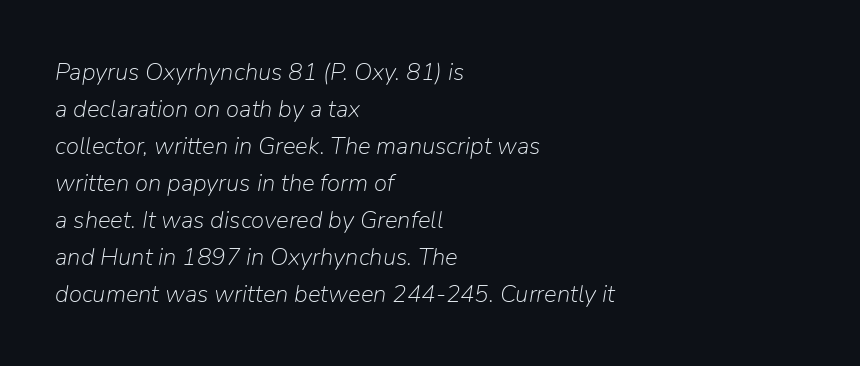
In CSS terms this would be text-align: left. This sample keeps an unexceptional amount of space between lines. The tracking reads as untouched default to a designer's eye. Vertical stems look standard width or narrower in stroke.
